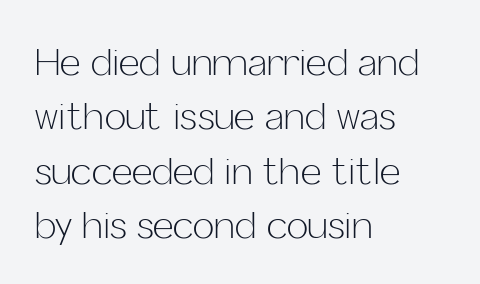
The image shows 36 px light sans-serif type, upright; set left-aligned, normal line spacing (1.51x), normal letter spacing, not underlined; low stroke contrast and a medium x-height.
